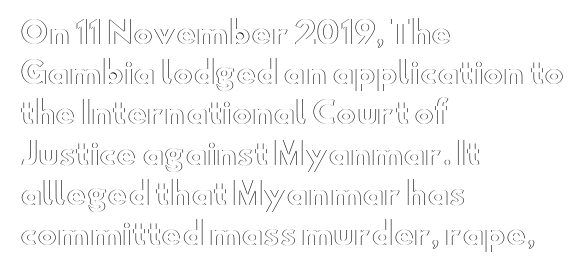
The image shows 30 px wide type, upright; set left-aligned, normal line spacing (1.34x), normal letter spacing, not underlined; a small x-height.
